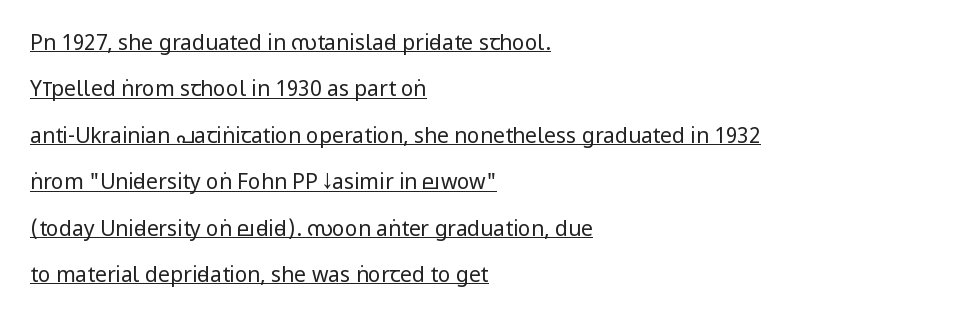
Q: Is the text bold? A: No.
Q: Is the text italic (slanted)? A: No, it is upright.
Q: Is the text underlined? A: Yes.
Q: How is the paragraph aligned? A: Left-aligned.
Q: Is the spacing between letters normal or unusually wide? A: Normal.
Q: Is the spacing between lines tight, normal or loose? A: Loose.
